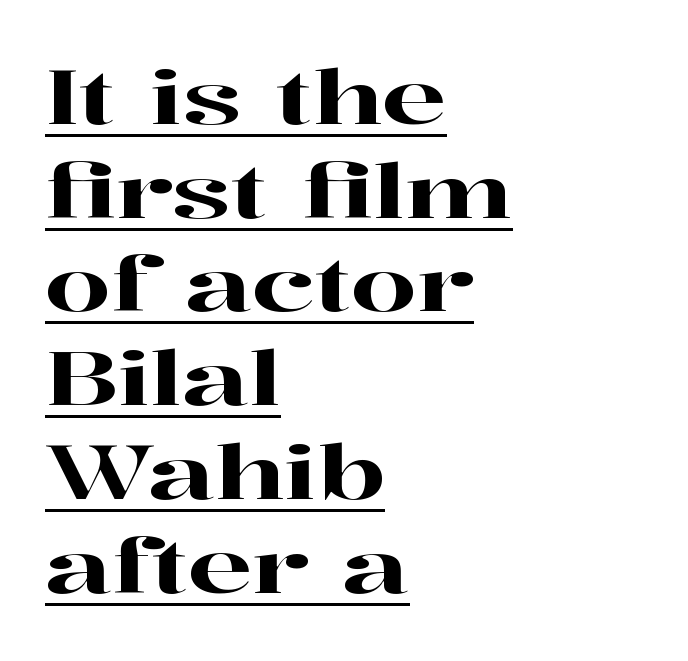
{"serif": "yes", "italic": "no", "width": "wide", "stroke_contrast": "high", "x_height": "medium", "monospaced": "no", "underline": "yes", "align": "left", "line_spacing": "normal", "line_spacing_ratio": 1.25, "letter_spacing": "normal", "letter_spacing_em": 0.0, "glyph_px": 75}
